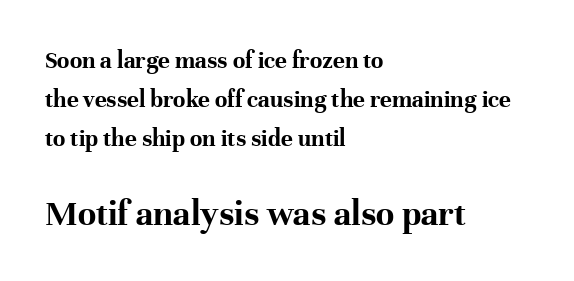
{"serif": "yes", "italic": "no", "bold": "yes", "weight": "bold", "width": "normal", "stroke_contrast": "high", "x_height": "medium", "monospaced": "no", "underline": "no", "align": "left", "line_spacing": "normal", "line_spacing_ratio": 1.57, "letter_spacing": "normal", "letter_spacing_em": 0.0, "larger_block": "second", "size_ratio": 1.48, "glyph_px": 37}
